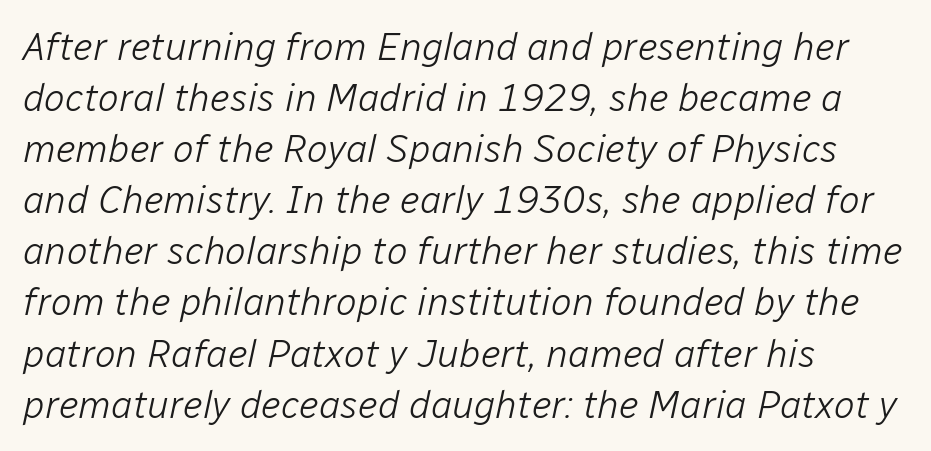
The image shows 39 px light type, italic (leaning right); set left-aligned, normal line spacing (1.31x), normal letter spacing, not underlined; low stroke contrast and a medium x-height.
